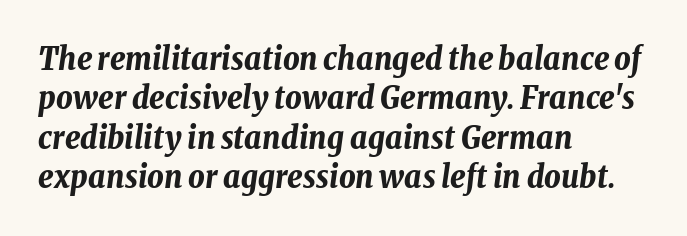
{"italic": "yes", "lean": "right", "slant_degrees": 8, "bold": "yes", "weight": "bold", "width": "condensed", "stroke_contrast": "low", "x_height": "medium", "monospaced": "no", "underline": "no", "align": "left", "line_spacing_ratio": 1.23, "letter_spacing": "normal", "letter_spacing_em": 0.0, "glyph_px": 32}
